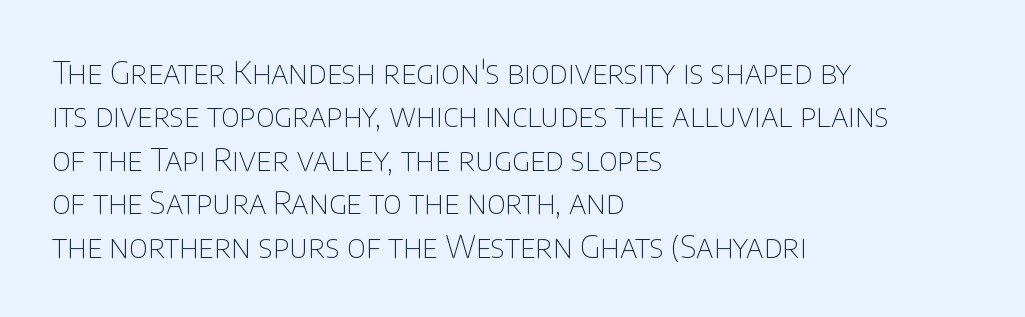
Vertical stems look standard width or narrower in stroke. The type family on display is of the sans-serif kind. The font's upright variant was chosen for this text. How would I describe the line gaps? Plain and ordinary. Spacing verdict: proportional, widths tailored to each character. Left-aligned paragraph, ragged on the right.
